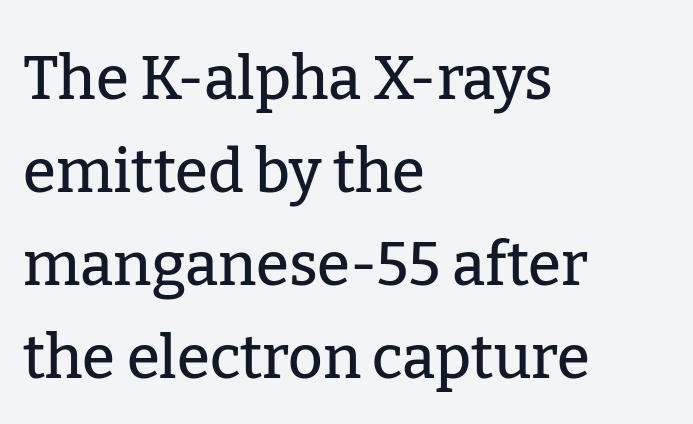
Designer's note — italics off, roman on. Is the letter spacing exaggerated? No — it looks like the ordinary default. Each letter's strokes conclude with small projecting serifs. Quick note: interline space is typical. Underline: absent.
